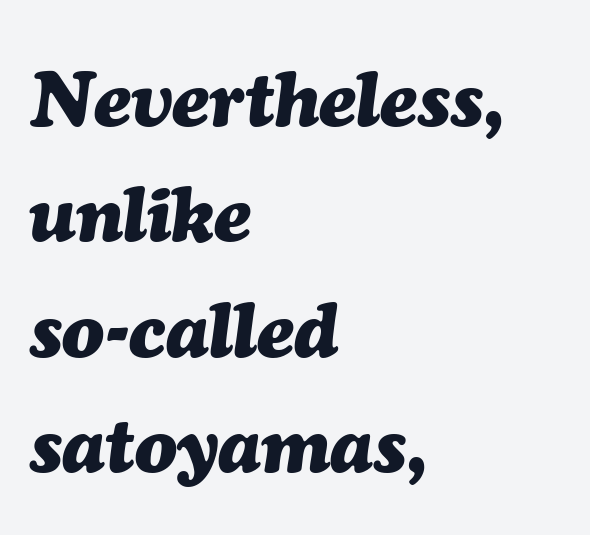
Q: Is the text bold? A: Yes.
Q: Is the text italic (slanted)? A: Yes, it leans right by about 7 degrees.
Q: Is the text underlined? A: No.
Q: How is the paragraph aligned? A: Left-aligned.
Q: Is the spacing between letters normal or unusually wide? A: Normal.
Q: Is the spacing between lines tight, normal or loose? A: Normal.
Q: Width (condensed, normal, or wide)? A: Normal.
Q: Stroke contrast? A: Medium.
Q: x-height? A: Medium.
Q: Monospaced? A: No.
